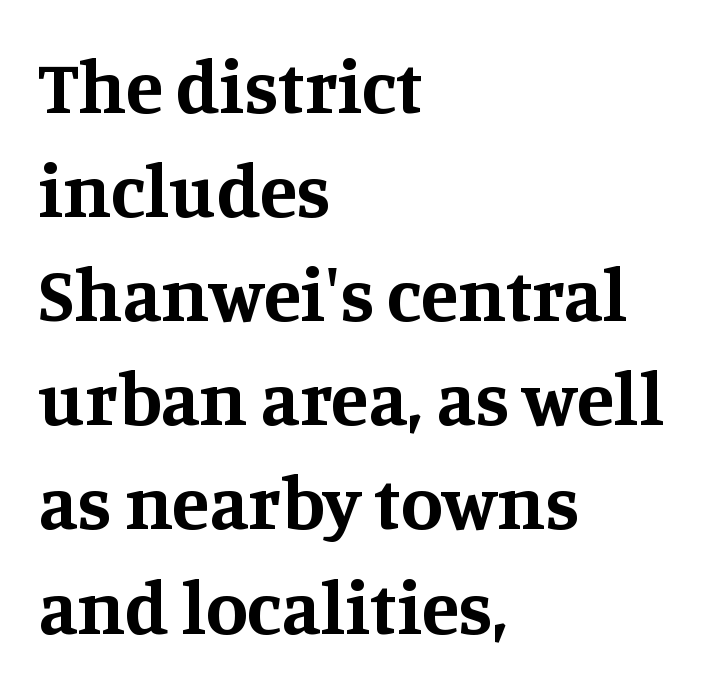
Q: Is the text bold? A: Yes.
Q: Is the text italic (slanted)? A: No, it is upright.
Q: Is the typeface a serif or a sans-serif typeface? A: Serif.
Q: Is the text underlined? A: No.
Q: How is the paragraph aligned? A: Left-aligned.
Q: Is the spacing between letters normal or unusually wide? A: Normal.
Q: Is the spacing between lines tight, normal or loose? A: Normal.
Q: Width (condensed, normal, or wide)? A: Normal.
Q: Stroke contrast? A: Medium.
Q: x-height? A: Large.
Q: Monospaced? A: No.
